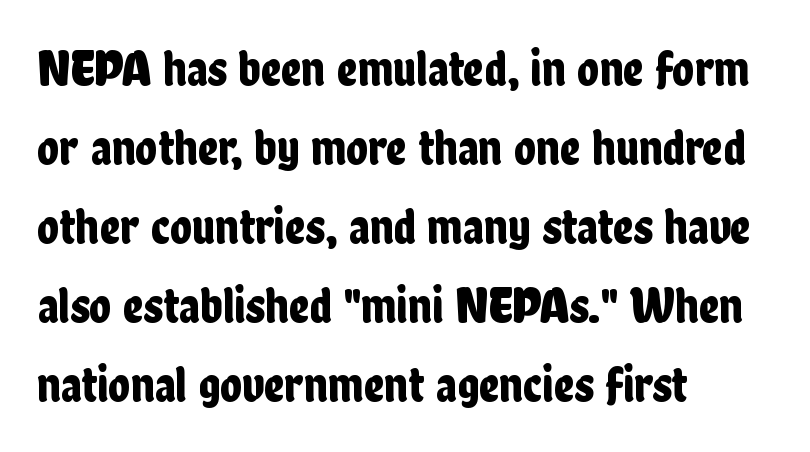
{"serif": "no", "italic": "no", "width": "condensed", "stroke_contrast": "low", "x_height": "medium", "monospaced": "no", "underline": "no", "align": "left", "line_spacing": "normal", "line_spacing_ratio": 1.55, "letter_spacing": "normal", "letter_spacing_em": 0.0, "glyph_px": 51}
